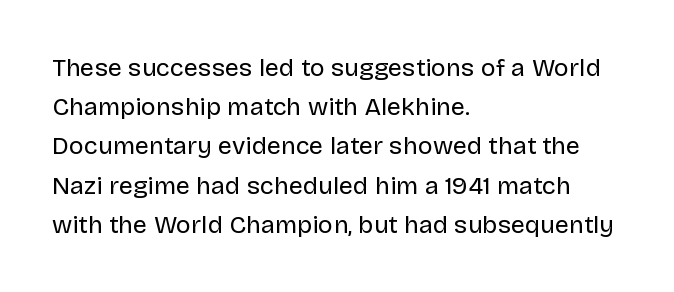
Is this a heavy cut? Hardly; it is regular or lighter. In CSS terms this would be text-align: left. Words appear dense and cohesive because spacing is normal. The gap between lines stays unmarked. Reading down the column, the eye jumps a familiar distance to each next line. This is roman type, the default non-slanted kind.
